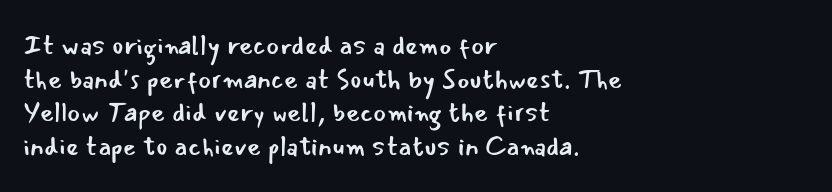
Q: Is the text bold? A: No.
Q: Is the text italic (slanted)? A: No, it is upright.
Q: Is the text underlined? A: No.
Q: How is the paragraph aligned? A: Left-aligned.
Q: Is the spacing between letters normal or unusually wide? A: Normal.
Q: Is the spacing between lines tight, normal or loose? A: Normal.
